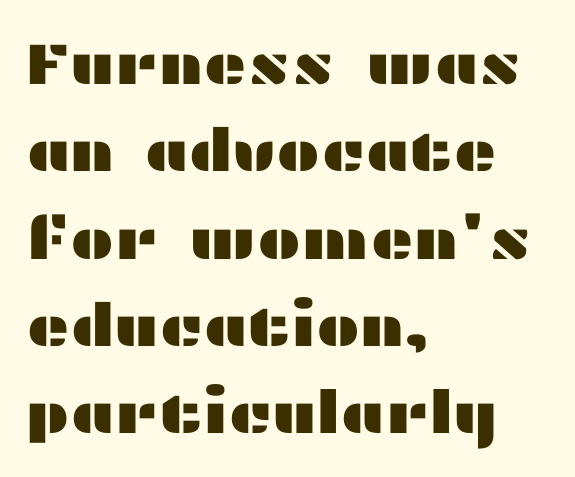
Q: Is the text italic (slanted)? A: No, it is upright.
Q: Is the typeface a serif or a sans-serif typeface? A: Sans-serif.
Q: Is the text underlined? A: No.
Q: How is the paragraph aligned? A: Left-aligned.
Q: Is the spacing between letters normal or unusually wide? A: Normal.
Q: Is the spacing between lines tight, normal or loose? A: Normal.
Q: Width (condensed, normal, or wide)? A: Wide.
Q: Stroke contrast? A: Medium.
Q: x-height? A: Medium.
Q: Monospaced? A: No.
